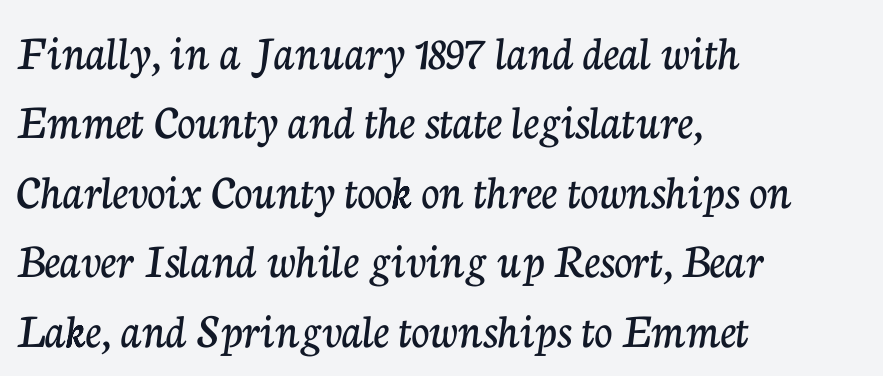
{"serif": "yes", "width": "normal", "stroke_contrast": "low", "x_height": "medium", "monospaced": "no", "underline": "no", "align": "left", "line_spacing": "normal", "line_spacing_ratio": 1.39, "letter_spacing": "normal", "letter_spacing_em": 0.0, "glyph_px": 50}
